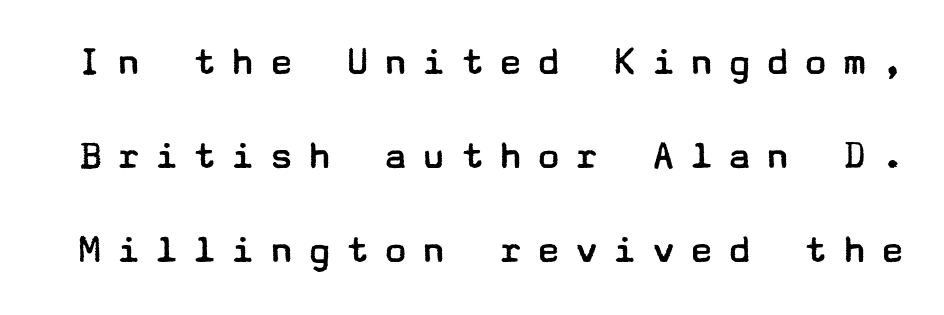
Q: Is the text bold? A: No.
Q: Is the text italic (slanted)? A: No, it is upright.
Q: Is the typeface a serif or a sans-serif typeface? A: Sans-serif.
Q: Is the text underlined? A: No.
Q: Is the spacing between letters normal or unusually wide? A: Unusually wide.
Q: Is the spacing between lines tight, normal or loose? A: Loose.
Q: Width (condensed, normal, or wide)? A: Wide.
Q: Stroke contrast? A: Low.
Q: x-height? A: Medium.
